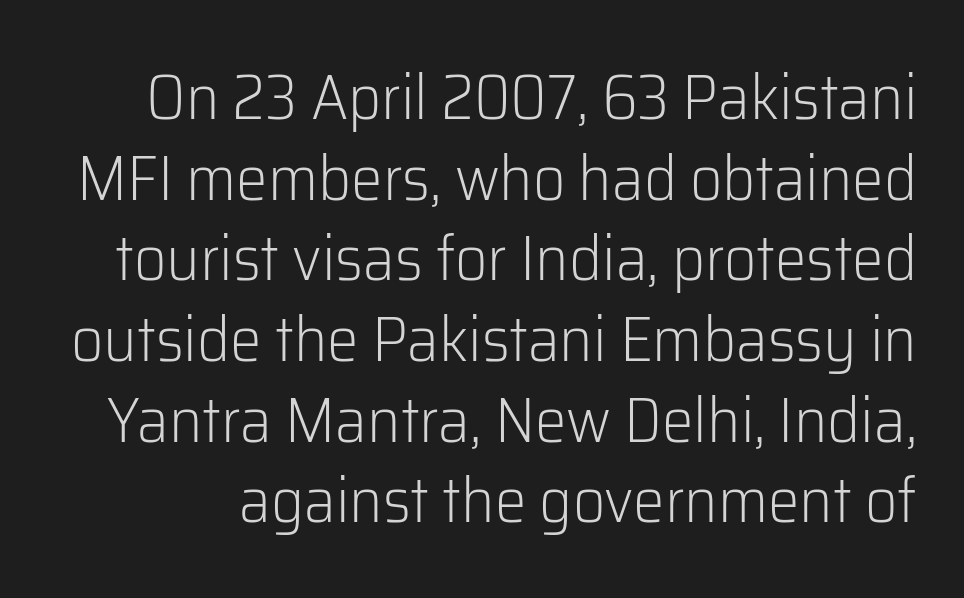
Is this a sans? Yes — the strokes have no serifs. Anything drawn beneath the words? Only blank space. The letterforms sit shoulder to shoulder at normal distance. Leading matches the norm, producing a regular column.
